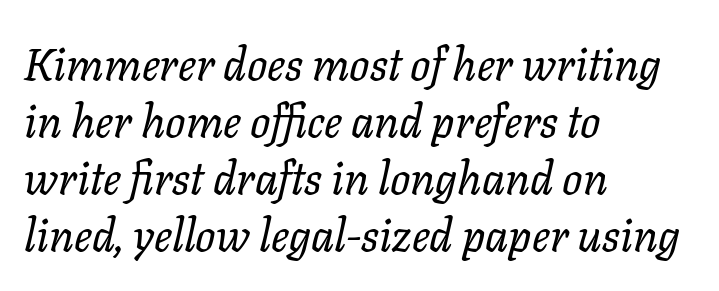
{"italic": "yes", "lean": "right", "slant_degrees": 11, "bold": "no", "weight": "regular", "width": "normal", "stroke_contrast": "low", "x_height": "medium", "monospaced": "no", "underline": "no", "align": "left", "line_spacing": "normal", "line_spacing_ratio": 1.27, "letter_spacing": "normal", "letter_spacing_em": 0.0, "glyph_px": 45}
